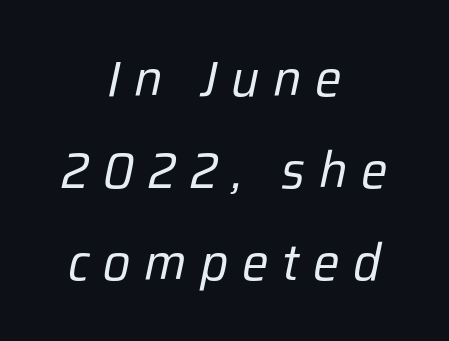
Q: Is the text bold? A: No.
Q: Is the text italic (slanted)? A: Yes, it leans right by about 12 degrees.
Q: Is the text underlined? A: No.
Q: How is the paragraph aligned? A: Centered.
Q: Is the spacing between letters normal or unusually wide? A: Unusually wide.
Q: Width (condensed, normal, or wide)? A: Normal.
Q: Stroke contrast? A: Low.
Q: x-height? A: Medium.
Q: Monospaced? A: No.
